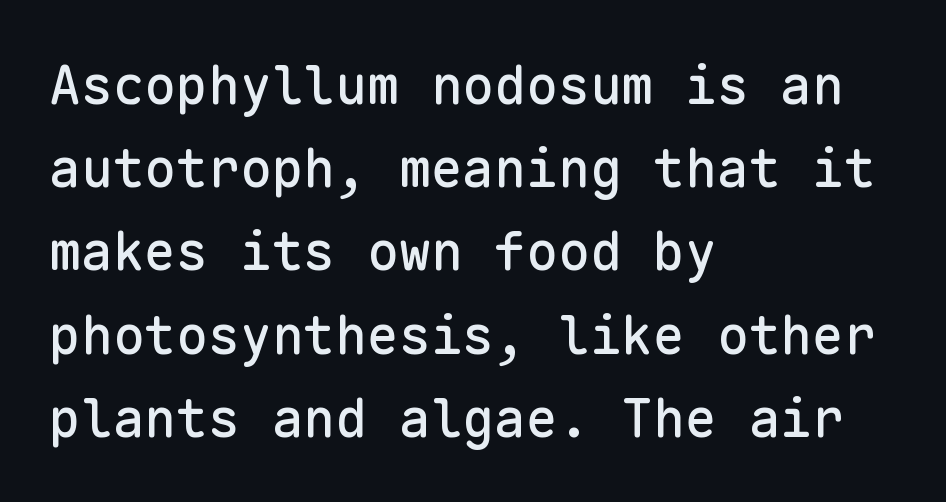
Looks like terminal output: every glyph gets an equal slot. The font family rendered here belongs to the sans-serif group. The axis of the letterforms is exactly vertical. The rag falls on the right side of this text block. No extra tracking has been applied to these lines.
